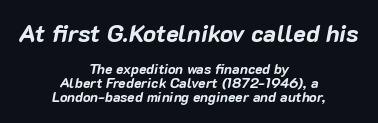
Q: Is the text bold? A: Yes.
Q: Is the text italic (slanted)? A: Yes, it leans right by about 10 degrees.
Q: Is the text underlined? A: No.
Q: How is the paragraph aligned? A: Centered.
Q: Is the spacing between letters normal or unusually wide? A: Normal.
Q: Is the spacing between lines tight, normal or loose? A: Tight.
Q: Which block of text is set in a larger size, the first (top) or the second (bottom)? A: The first (top) one.
